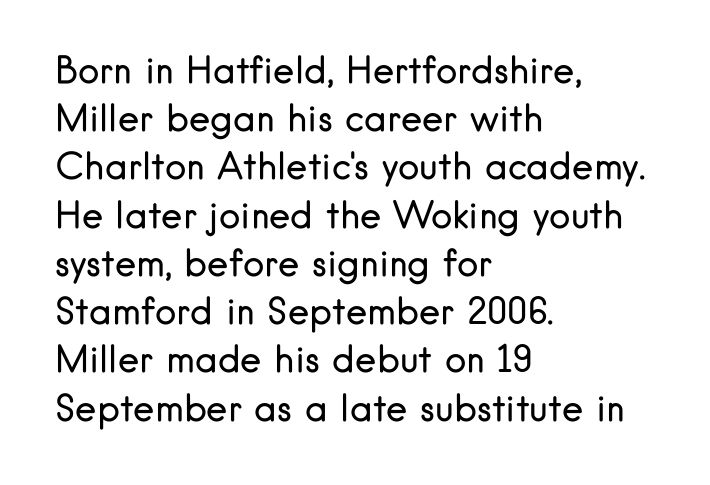
{"serif": "no", "italic": "no", "bold": "no", "weight": "regular", "width": "normal", "stroke_contrast": "low", "x_height": "small", "monospaced": "no", "underline": "no", "align": "left", "line_spacing": "normal", "line_spacing_ratio": 1.34, "letter_spacing": "normal", "letter_spacing_em": 0.0, "glyph_px": 36}
